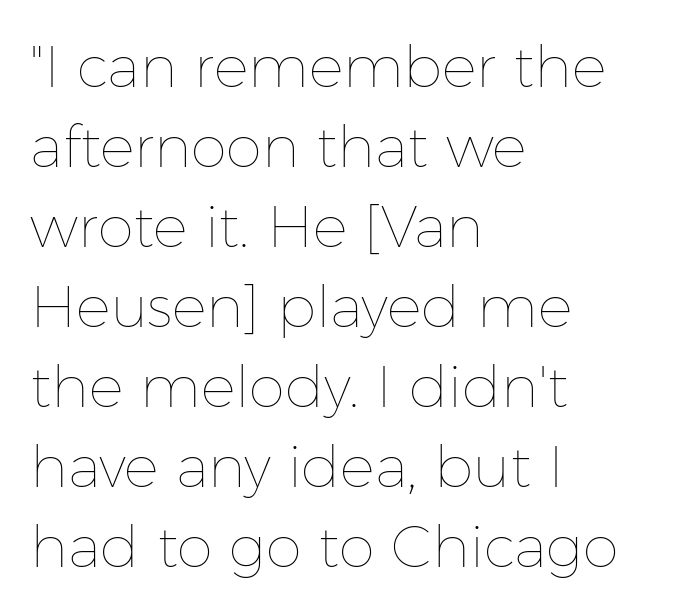
Designer's note — italics off, roman on. This sample is left-justified, so line endings fall wherever the words run out. Tracking value appears to be zero — textbook default spacing. Stems and bowls with no extra thickness — not bold. Bare-footed words on every line.
